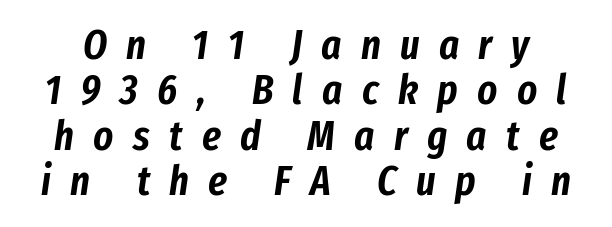
{"italic": "yes", "lean": "right", "slant_degrees": 8, "width": "condensed", "stroke_contrast": "low", "x_height": "medium", "monospaced": "no", "underline": "no", "line_spacing": "tight", "line_spacing_ratio": 1.08, "letter_spacing": "wide", "letter_spacing_em": 0.46, "glyph_px": 42}
